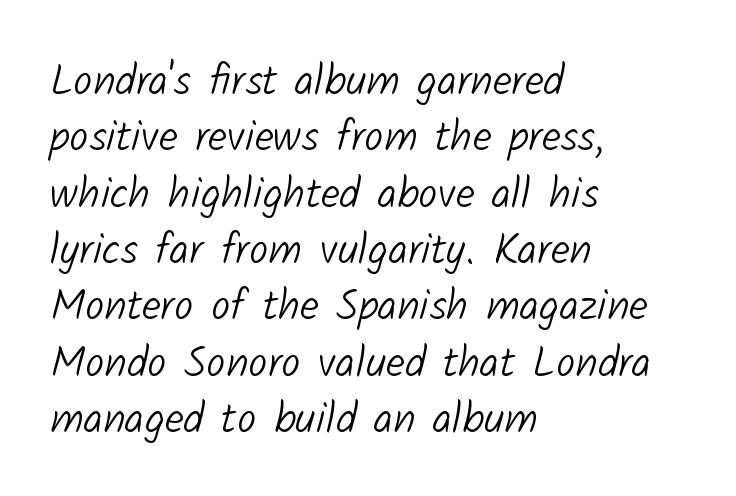
{"serif": "no", "bold": "no", "weight": "light", "width": "normal", "stroke_contrast": "low", "x_height": "medium", "monospaced": "no", "underline": "no", "align": "left", "line_spacing": "normal", "line_spacing_ratio": 1.31, "letter_spacing": "normal", "letter_spacing_em": 0.0, "glyph_px": 43}
